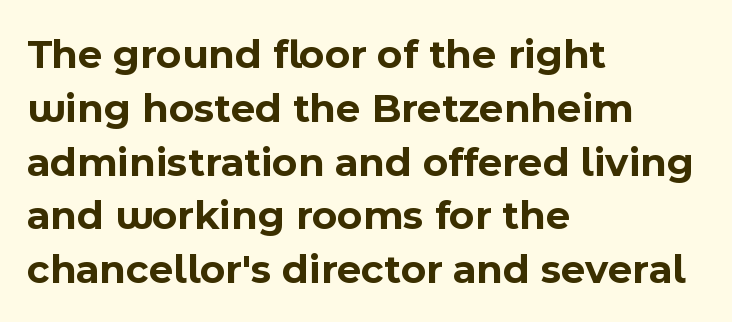
As a designer I'd log this as weight 700, bold. If you drew a ruler down the left edge, every line would touch it. Type style note: lacks serifs. The lettering stays uniformly vertical, giving the passage a roman look. Spacing between characters is what you'd get straight out of the box.
